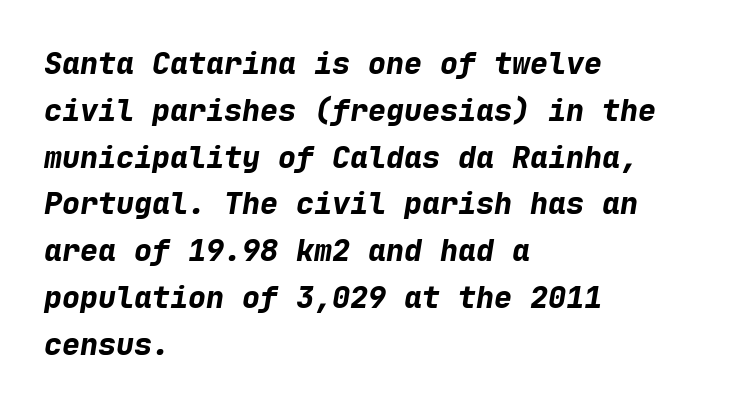
The image shows 30 px bold type, italic (leaning right), monospaced; set left-aligned, normal line spacing (1.56x), normal letter spacing, not underlined; low stroke contrast and a medium x-height.
